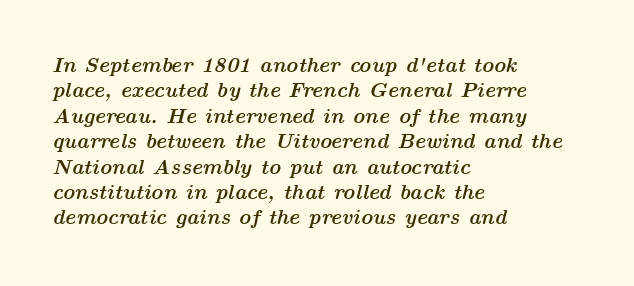
The image shows 21 px bold type, italic (leaning right); set left-aligned, line spacing 1.21x, normal letter spacing, not underlined.
